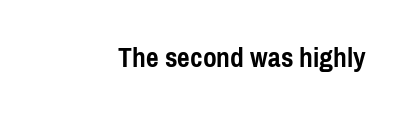
{"serif": "no", "italic": "no", "bold": "yes", "weight": "semibold", "width": "condensed", "stroke_contrast": "low", "x_height": "medium", "monospaced": "no", "underline": "no", "align": "right", "letter_spacing": "normal", "letter_spacing_em": 0.0, "glyph_px": 30}
